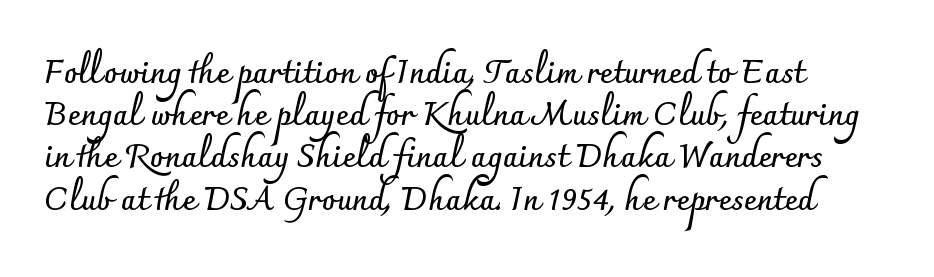
Q: Is the text bold? A: Yes.
Q: Is the text italic (slanted)? A: Yes.
Q: Is the typeface a serif or a sans-serif typeface? A: Sans-serif.
Q: Is the text underlined? A: No.
Q: How is the paragraph aligned? A: Left-aligned.
Q: Is the spacing between letters normal or unusually wide? A: Normal.
Q: Is the spacing between lines tight, normal or loose? A: Normal.
Q: Width (condensed, normal, or wide)? A: Normal.
Q: Stroke contrast? A: Low.
Q: x-height? A: Small.
Q: Monospaced? A: No.
